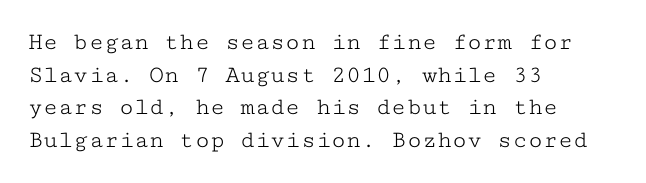
What's the leading like? Ordinary, nothing unusual. The passage shown has conventional tracking throughout. The typography opts for an upright posture over an oblique one. The passage is arranged the way most books set body copy — flush left.
